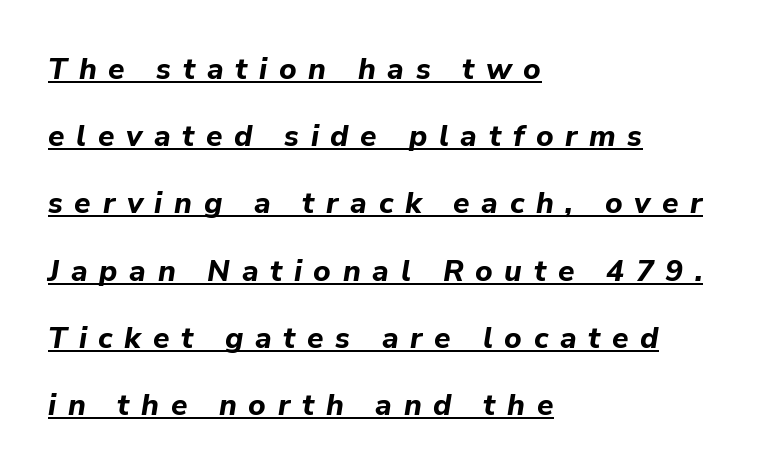
{"italic": "yes", "lean": "right", "slant_degrees": 9, "bold": "yes", "weight": "bold", "width": "normal", "stroke_contrast": "low", "x_height": "medium", "monospaced": "no", "underline": "yes", "align": "left", "line_spacing": "loose", "line_spacing_ratio": 2.24, "letter_spacing": "wide", "letter_spacing_em": 0.39, "glyph_px": 30}
